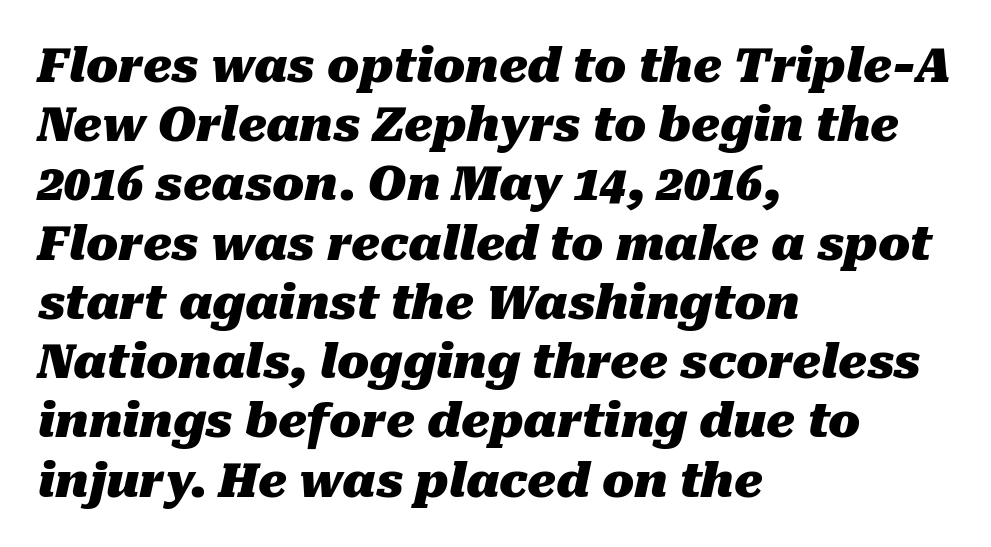
Does the lettering tilt? It does — this is italic. Descender tails drop into unmarked territory. A typesetter would call this proportional, since set widths differ per character. The glyphs have the mass of a bold cut. Notice how descenders clear the ascenders below comfortably — that's standard leading. Typeset ragged right — the left edge is the straight one.
